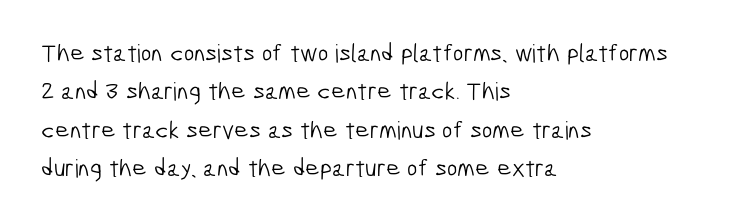
Q: Is the text bold? A: No.
Q: Is the text underlined? A: No.
Q: How is the paragraph aligned? A: Left-aligned.
Q: Is the spacing between letters normal or unusually wide? A: Normal.
Q: Is the spacing between lines tight, normal or loose? A: Normal.
